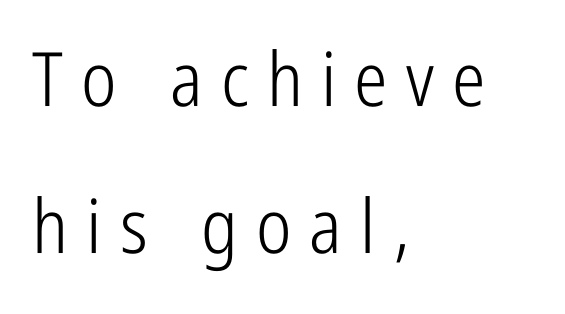
The image shows 75 px light, condensed sans-serif type, upright; set left-aligned, loose line spacing (1.96x), unusually wide letter spacing (+0.24 em), not underlined; low stroke contrast and a medium x-height.
